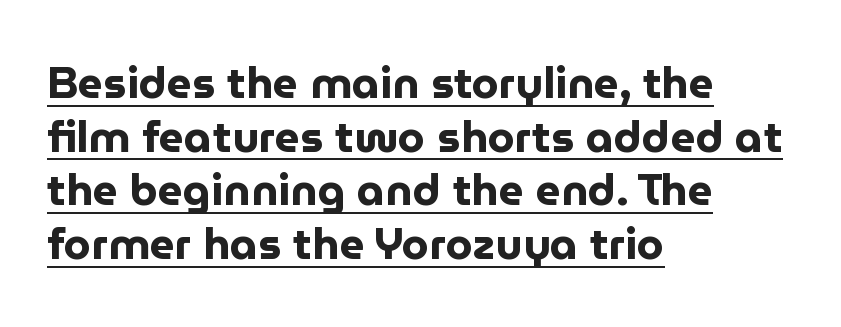
The image shows 44 px bold sans-serif type, upright; set left-aligned, line spacing 1.22x, normal letter spacing, underlined; low stroke contrast and a medium x-height.
